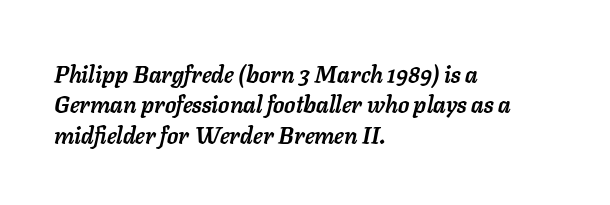
No extra tracking has been applied to these lines. A normal amount of white space separates one row of letters from the next. Unmarked baselines from the first word to the last. Does the lettering tilt? It does — this is italic. Which margin do the lines hug? The left one — the right edge is uneven.
